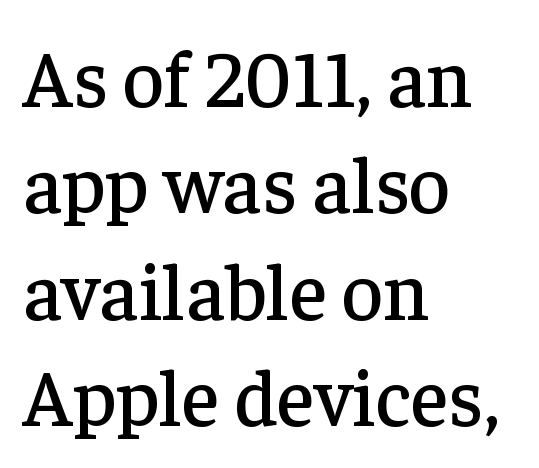
Q: Is the text italic (slanted)? A: No, it is upright.
Q: Is the typeface a serif or a sans-serif typeface? A: Serif.
Q: Is the text underlined? A: No.
Q: How is the paragraph aligned? A: Left-aligned.
Q: Is the spacing between letters normal or unusually wide? A: Normal.
Q: Is the spacing between lines tight, normal or loose? A: Normal.
Q: Width (condensed, normal, or wide)? A: Normal.
Q: Stroke contrast? A: Low.
Q: x-height? A: Medium.
Q: Monospaced? A: No.
